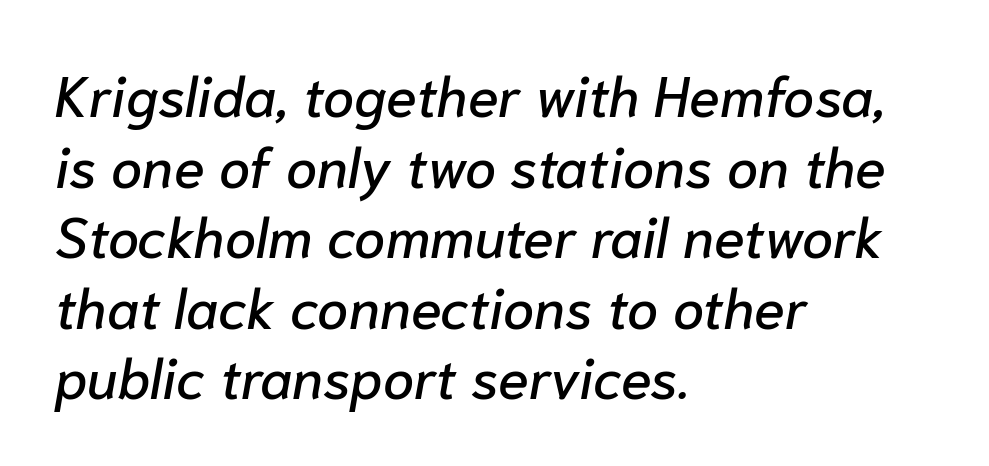
Q: Is the text italic (slanted)? A: Yes, it leans right by about 10 degrees.
Q: Is the text underlined? A: No.
Q: How is the paragraph aligned? A: Left-aligned.
Q: Is the spacing between letters normal or unusually wide? A: Normal.
Q: Is the spacing between lines tight, normal or loose? A: Normal.
Q: Width (condensed, normal, or wide)? A: Normal.
Q: Stroke contrast? A: Low.
Q: x-height? A: Medium.
Q: Monospaced? A: No.
